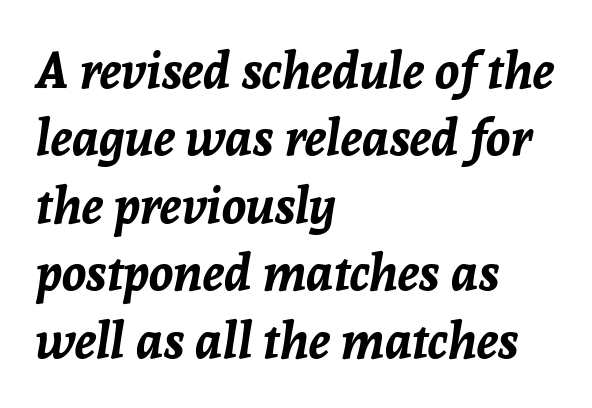
Q: Is the text bold? A: Yes.
Q: Is the text italic (slanted)? A: Yes, it leans right by about 8 degrees.
Q: Is the text underlined? A: No.
Q: How is the paragraph aligned? A: Left-aligned.
Q: Is the spacing between letters normal or unusually wide? A: Normal.
Q: Is the spacing between lines tight, normal or loose? A: Normal.
Q: Width (condensed, normal, or wide)? A: Normal.
Q: Stroke contrast? A: Low.
Q: x-height? A: Medium.
Q: Monospaced? A: No.
